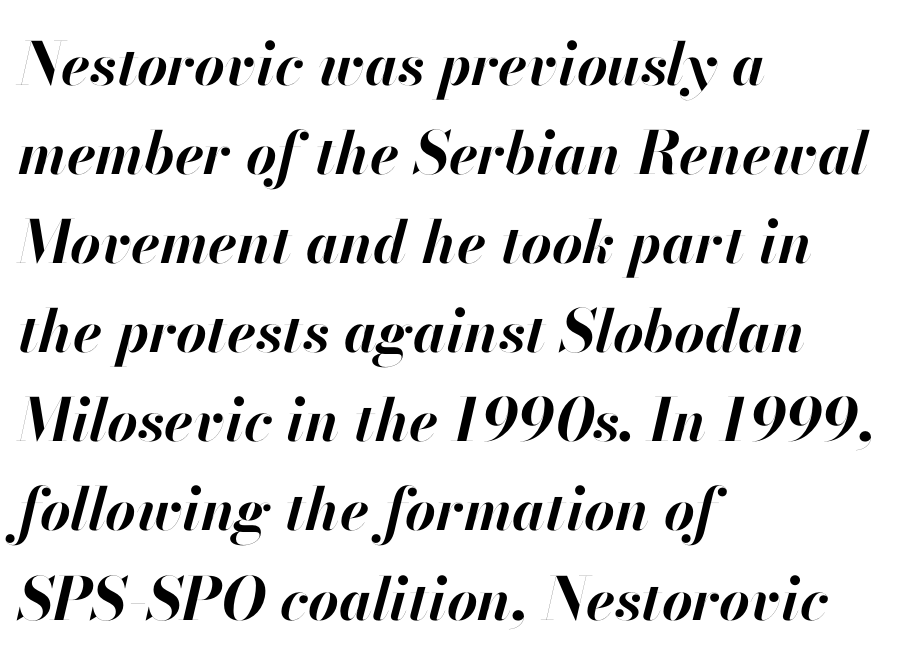
{"italic": "yes", "lean": "right", "slant_degrees": 13, "bold": "yes", "weight": "bold", "width": "normal", "stroke_contrast": "high", "x_height": "small", "monospaced": "no", "underline": "no", "align": "left", "line_spacing": "normal", "line_spacing_ratio": 1.51, "letter_spacing": "normal", "letter_spacing_em": 0.0, "glyph_px": 59}
